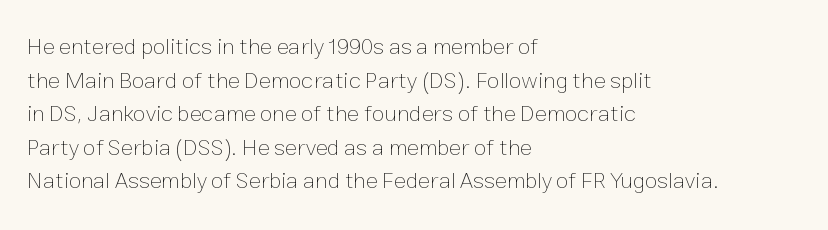
{"italic": "no", "bold": "no", "underline": "no", "align": "left", "line_spacing": "normal", "line_spacing_ratio": 1.46, "letter_spacing": "normal", "letter_spacing_em": 0.0, "glyph_px": 23}
